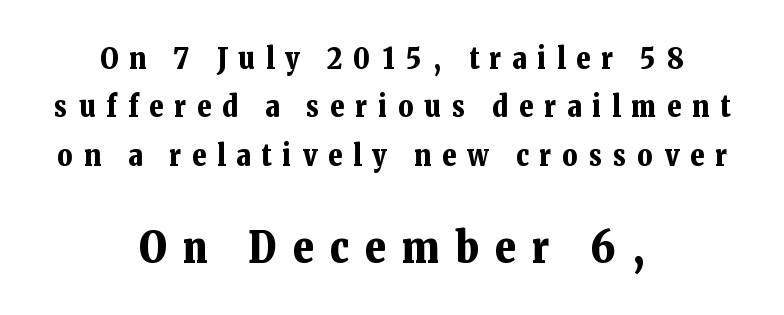
Q: Is the text bold? A: Yes.
Q: Is the text italic (slanted)? A: No, it is upright.
Q: Is the typeface a serif or a sans-serif typeface? A: Serif.
Q: Is the text underlined? A: No.
Q: How is the paragraph aligned? A: Centered.
Q: Is the spacing between letters normal or unusually wide? A: Unusually wide.
Q: Is the spacing between lines tight, normal or loose? A: Normal.
Q: Which block of text is set in a larger size, the first (top) or the second (bottom)? A: The second (bottom) one.
Q: Width (condensed, normal, or wide)? A: Normal.
Q: Stroke contrast? A: Low.
Q: x-height? A: Medium.
Q: Monospaced? A: No.
